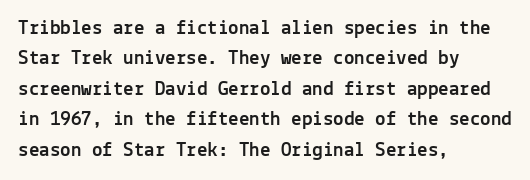
{"italic": "no", "underline": "no", "align": "left", "line_spacing": "normal", "line_spacing_ratio": 1.45, "letter_spacing": "normal", "letter_spacing_em": 0.0, "glyph_px": 21}
